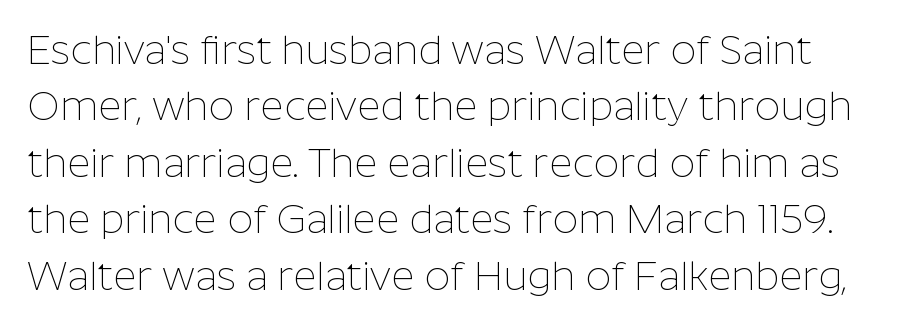
Q: Is the text bold? A: No.
Q: Is the text italic (slanted)? A: No, it is upright.
Q: Is the typeface a serif or a sans-serif typeface? A: Sans-serif.
Q: Is the text underlined? A: No.
Q: Is the spacing between letters normal or unusually wide? A: Normal.
Q: Is the spacing between lines tight, normal or loose? A: Normal.
Q: Width (condensed, normal, or wide)? A: Normal.
Q: Stroke contrast? A: Low.
Q: x-height? A: Medium.
Q: Monospaced? A: No.
